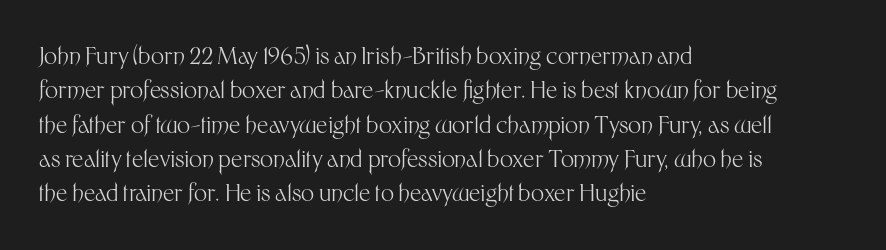
Q: Is the text bold? A: No.
Q: Is the text italic (slanted)? A: No, it is upright.
Q: Is the text underlined? A: No.
Q: How is the paragraph aligned? A: Left-aligned.
Q: Is the spacing between letters normal or unusually wide? A: Normal.
Q: Is the spacing between lines tight, normal or loose? A: Normal.
